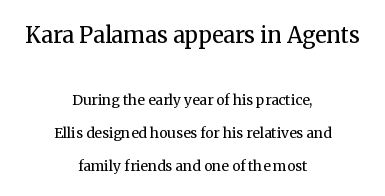
The image shows 22 px text type, upright; set centered, loose line spacing (2.36x), normal letter spacing, not underlined; the first (top) block is 1.57x larger.
